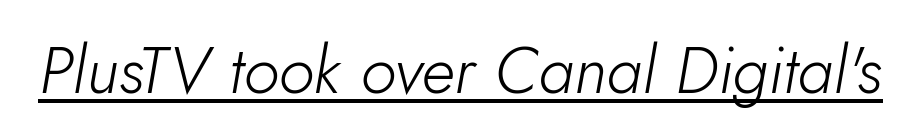
{"italic": "yes", "lean": "right", "slant_degrees": 5, "bold": "no", "weight": "light", "width": "normal", "stroke_contrast": "low", "x_height": "small", "monospaced": "no", "underline": "yes", "letter_spacing": "normal", "letter_spacing_em": 0.0, "glyph_px": 66}
